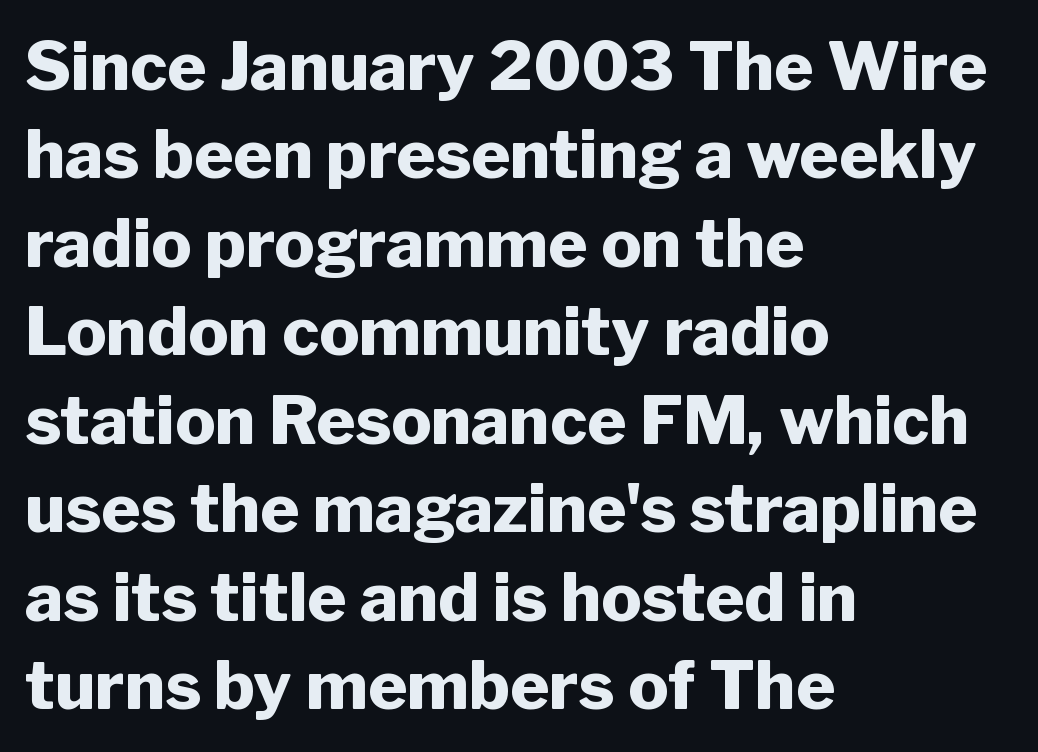
The glyphs have the mass of a bold cut. Successive baselines arrive at the customary interval. Letter spacing: default. Where is the straight margin? On the left. Each letter keeps its own natural width here, so spacing adapts to shape. No feet cap the strokes, marking this as sans-serif type.
